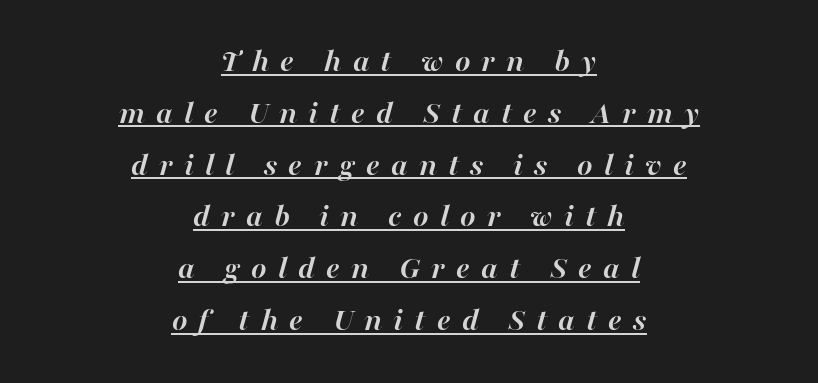
Alignment: centered. Observe the wide spacing: letters keep a clear distance from each other. Whoever set this chose a conventional vertical rhythm. A full-strength bold gives these letters their thick strokes.
